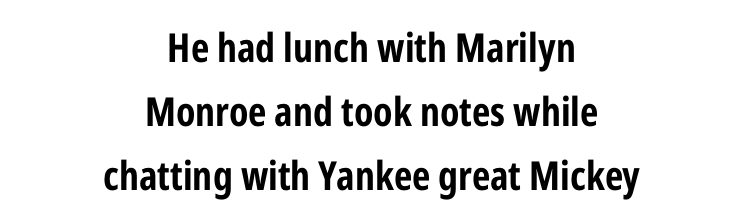
This rendering features lettering with no underline. This block has exactly the height ordinary leading produces. The face used here has the dense, thick strokes of a bold. Compared with typical body copy, the letter spacing here is the same.
